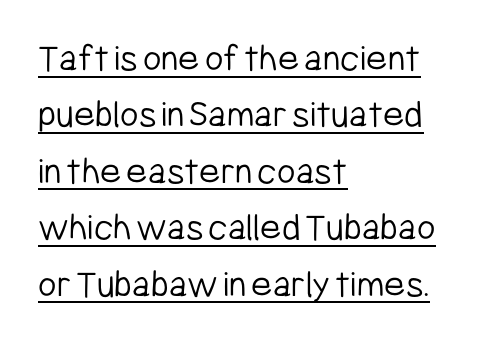
{"serif": "no", "italic": "no", "bold": "no", "weight": "light", "width": "condensed", "stroke_contrast": "low", "x_height": "medium", "monospaced": "no", "underline": "yes", "align": "left", "line_spacing": "normal", "line_spacing_ratio": 1.41, "letter_spacing": "normal", "letter_spacing_em": 0.0, "glyph_px": 40}
